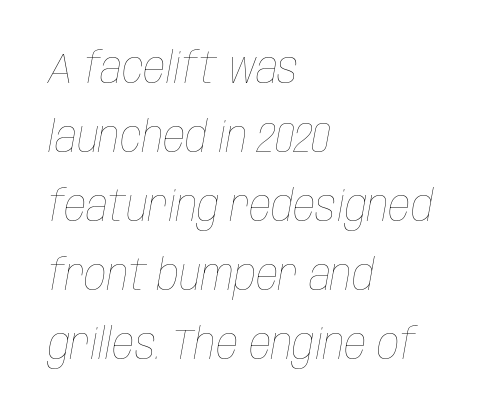
Tracking here is standard; glyphs follow each other at the usual distance. Proportional: the letters do not fall into vertical columns. Observe the lean: these are italic letterforms. Evenly set lines give the paragraph a standard silhouette. The weight tops out at a normal text grade.
